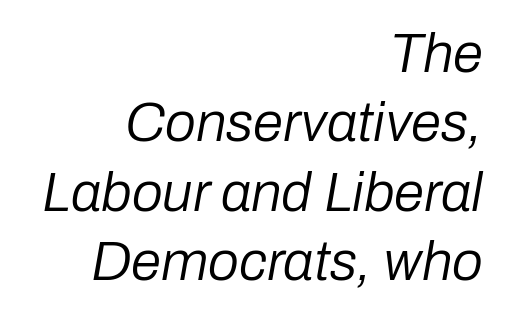
{"italic": "yes", "lean": "right", "slant_degrees": 10, "bold": "no", "weight": "regular", "width": "normal", "stroke_contrast": "low", "x_height": "medium", "monospaced": "no", "underline": "no", "align": "right", "line_spacing": "normal", "line_spacing_ratio": 1.26, "letter_spacing": "normal", "letter_spacing_em": 0.0, "glyph_px": 55}
